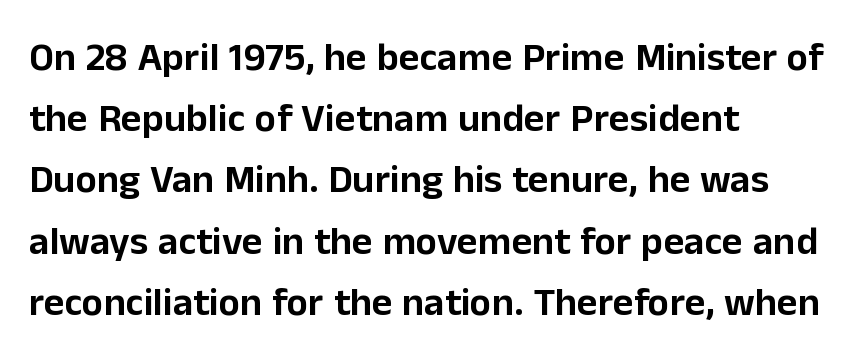
{"serif": "no", "italic": "no", "width": "normal", "stroke_contrast": "low", "x_height": "medium", "monospaced": "no", "underline": "no", "align": "left", "line_spacing": "normal", "line_spacing_ratio": 1.53, "letter_spacing": "normal", "letter_spacing_em": 0.0, "glyph_px": 40}
